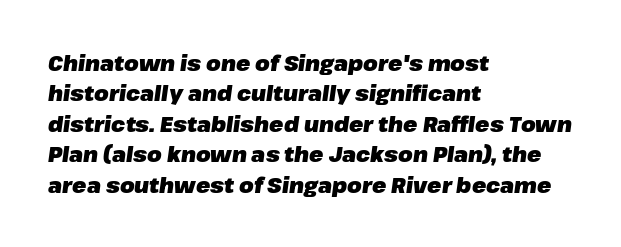
The image shows 21 px bold type, italic (leaning right); set left-aligned, normal line spacing (1.45x), normal letter spacing, not underlined.
